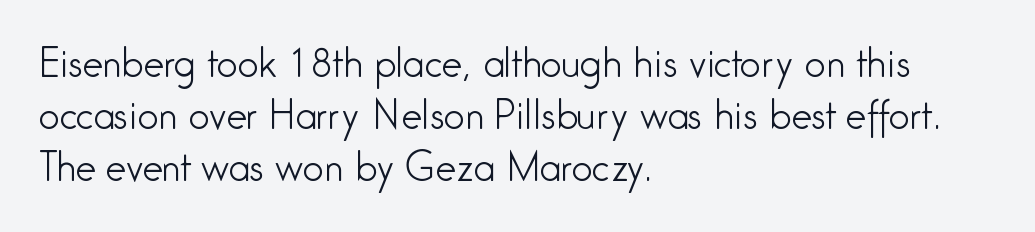
{"serif": "no", "italic": "no", "bold": "no", "weight": "light", "width": "condensed", "stroke_contrast": "low", "x_height": "medium", "monospaced": "no", "underline": "no", "align": "left", "line_spacing": "normal", "line_spacing_ratio": 1.41, "letter_spacing": "normal", "letter_spacing_em": 0.0, "glyph_px": 37}
